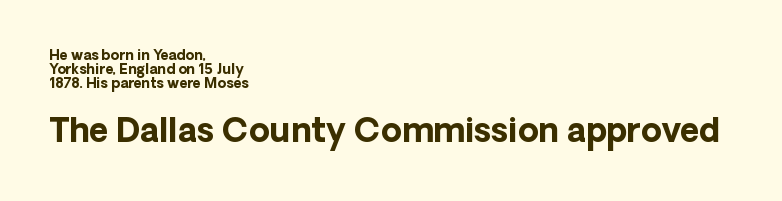
The image shows 33 px bold sans-serif type, upright; set left-aligned, tight line spacing (1.0x), normal letter spacing, not underlined; the second (bottom) block is 2.36x larger; low stroke contrast and a medium x-height.
